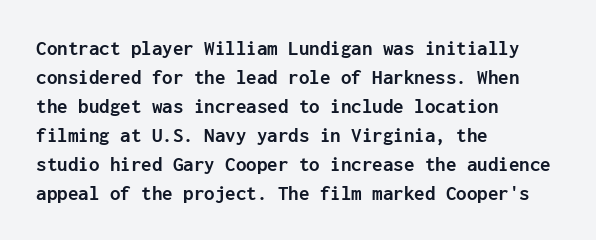
The image shows 21 px bold type, upright; set left-aligned, normal line spacing (1.38x), normal letter spacing, not underlined.
